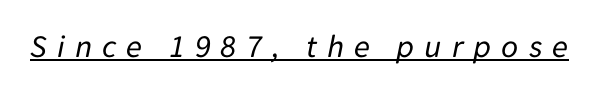
Q: Is the text bold? A: No.
Q: Is the text italic (slanted)? A: Yes, it leans right by about 11 degrees.
Q: Is the text underlined? A: Yes.
Q: Is the spacing between letters normal or unusually wide? A: Unusually wide.
Q: Width (condensed, normal, or wide)? A: Normal.
Q: Stroke contrast? A: Low.
Q: x-height? A: Medium.
Q: Monospaced? A: No.
